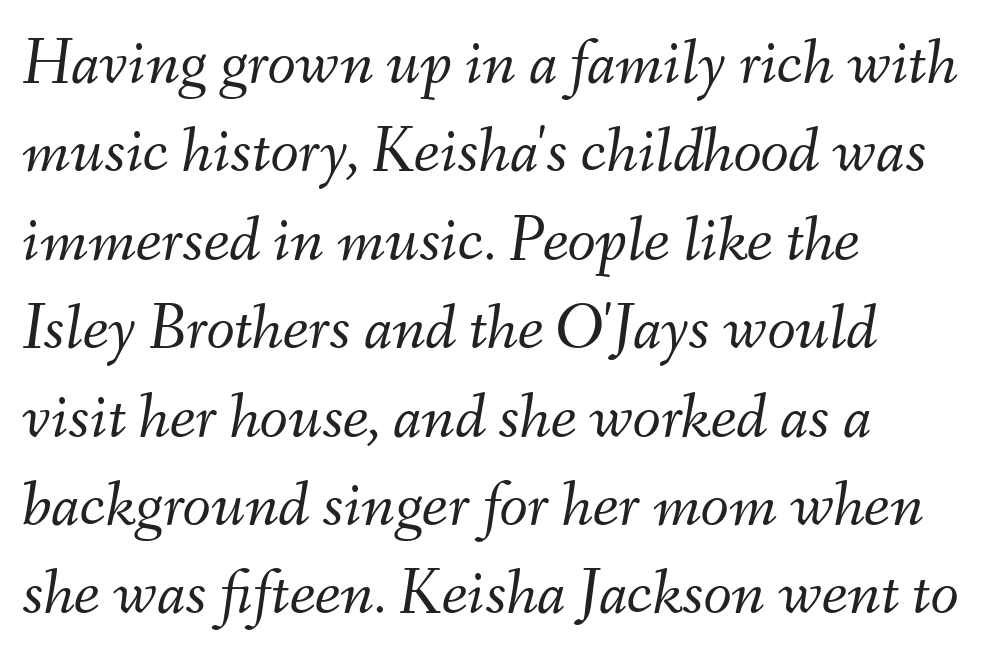
The image shows 65 px light type, italic (leaning right); set left-aligned, normal line spacing (1.36x), normal letter spacing, not underlined; medium stroke contrast and a small x-height.
